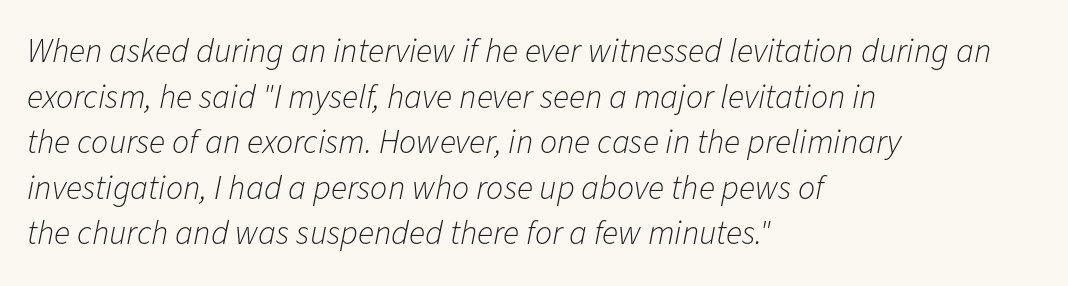
{"italic": "yes", "lean": "right", "slant_degrees": 11, "bold": "no", "weight": "light", "width": "normal", "stroke_contrast": "low", "x_height": "medium", "monospaced": "no", "underline": "no", "align": "left", "line_spacing": "normal", "line_spacing_ratio": 1.34, "letter_spacing": "normal", "letter_spacing_em": 0.0, "glyph_px": 34}
